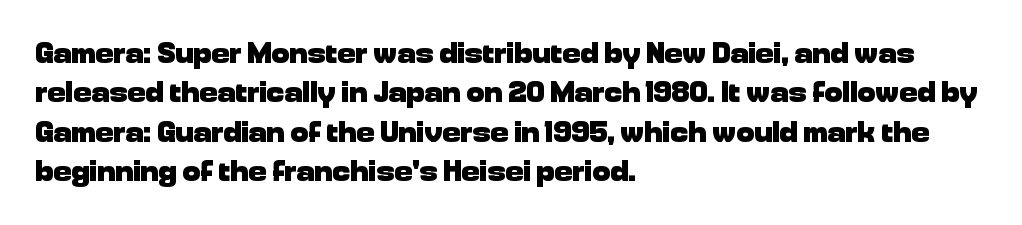
{"serif": "no", "italic": "no", "bold": "yes", "weight": "heavy", "width": "normal", "stroke_contrast": "low", "x_height": "medium", "monospaced": "no", "underline": "no", "align": "left", "line_spacing": "normal", "line_spacing_ratio": 1.31, "letter_spacing": "normal", "letter_spacing_em": 0.0, "glyph_px": 30}
